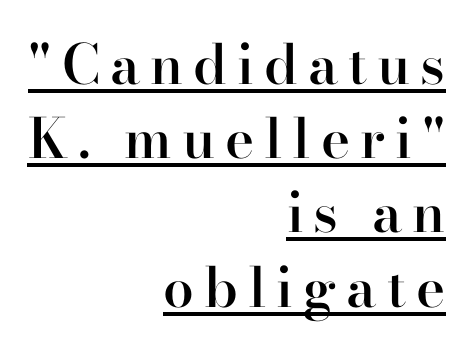
The image shows 55 px semibold serif type, upright; set right-aligned, normal line spacing (1.35x), underlined; high stroke contrast and a small x-height.
